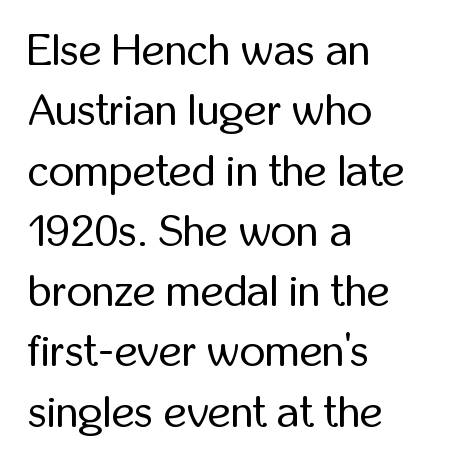
The image shows 44 px regular-weight, condensed sans-serif type, upright; set left-aligned, normal line spacing (1.37x), normal letter spacing, not underlined; low stroke contrast and a medium x-height.
